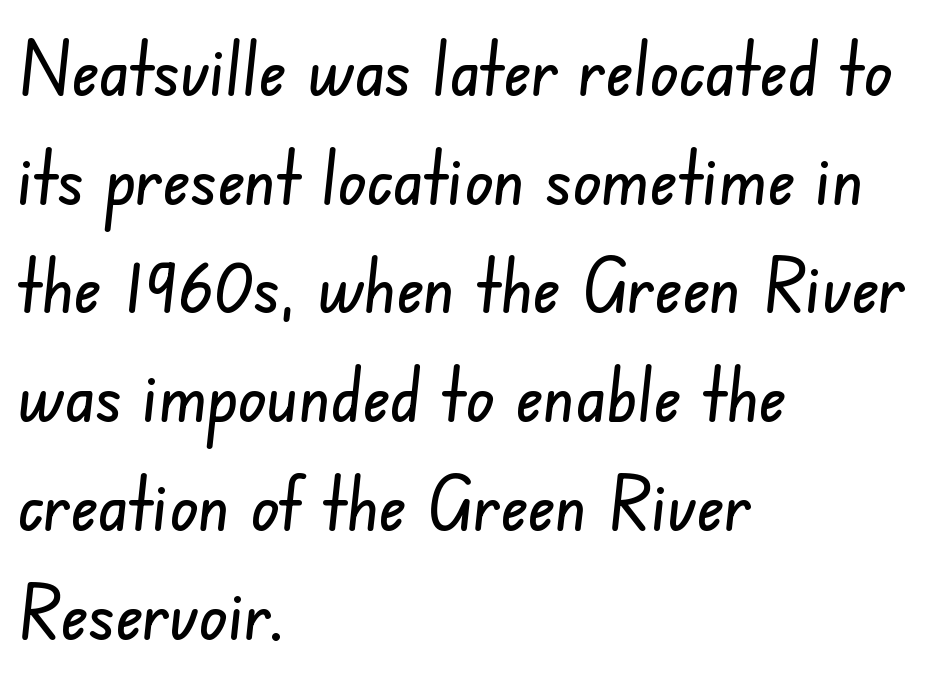
Q: Is the typeface a serif or a sans-serif typeface? A: Sans-serif.
Q: Is the text underlined? A: No.
Q: How is the paragraph aligned? A: Left-aligned.
Q: Is the spacing between letters normal or unusually wide? A: Normal.
Q: Is the spacing between lines tight, normal or loose? A: Normal.
Q: Width (condensed, normal, or wide)? A: Condensed.
Q: Stroke contrast? A: Low.
Q: x-height? A: Small.
Q: Monospaced? A: No.
